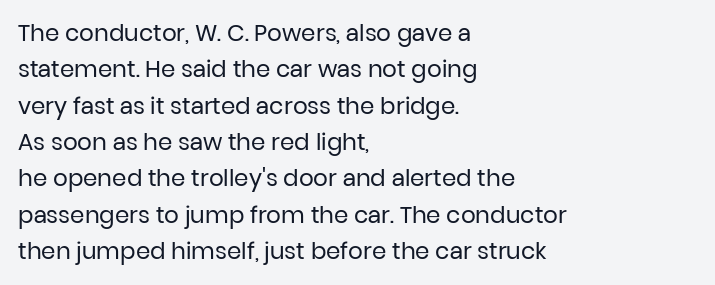
Compared with typical paragraphs, the rows here are spaced about the same. The letterforms sit at book weight or below. Ascenders rise straight up at ninety degrees. The lines are quadded left. Check the space under the baseline: it is left empty. Tracking value appears to be zero — textbook default spacing.
